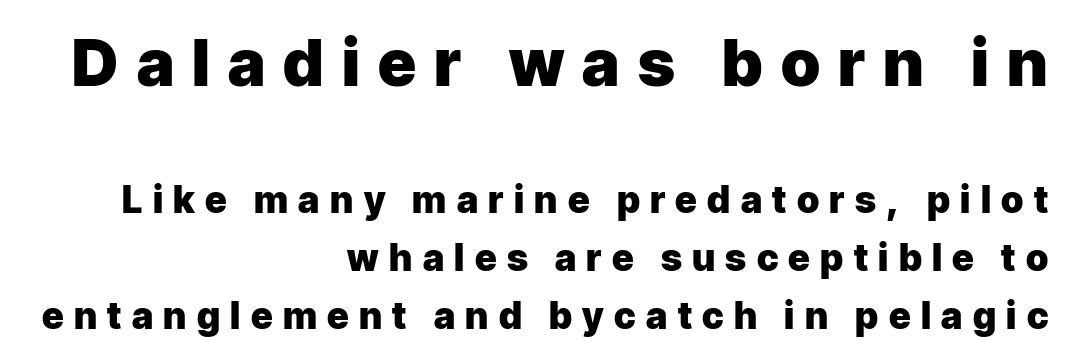
{"serif": "no", "italic": "no", "bold": "yes", "weight": "heavy", "width": "normal", "stroke_contrast": "low", "x_height": "medium", "monospaced": "no", "underline": "no", "align": "right", "line_spacing": "normal", "line_spacing_ratio": 1.57, "letter_spacing": "wide", "letter_spacing_em": 0.28, "larger_block": "first", "size_ratio": 1.76, "glyph_px": 65}
